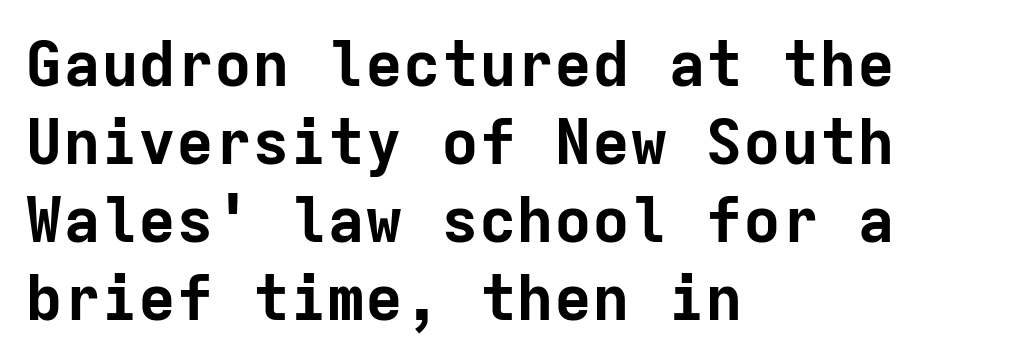
The image shows 63 px bold sans-serif type, upright, monospaced; set left-aligned, line spacing 1.24x, normal letter spacing, not underlined; low stroke contrast and a medium x-height.
